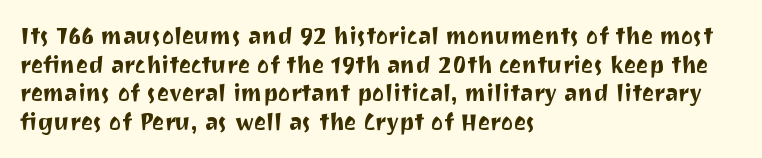
{"italic": "no", "underline": "no", "align": "left", "line_spacing_ratio": 1.24, "letter_spacing": "normal", "letter_spacing_em": 0.0, "glyph_px": 23}
